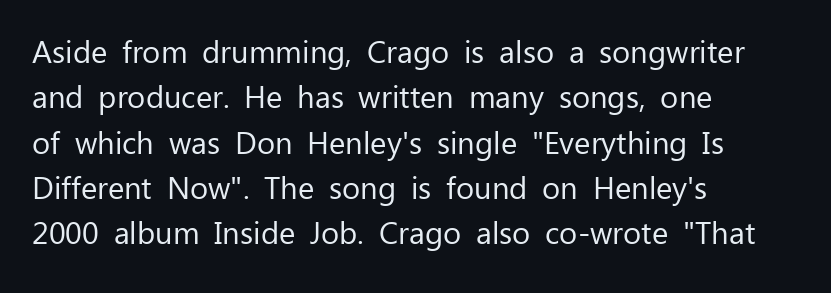
The image shows 31 px regular-weight sans-serif type, upright; set left-aligned, normal line spacing (1.46x), normal letter spacing, not underlined; low stroke contrast and a medium x-height.
